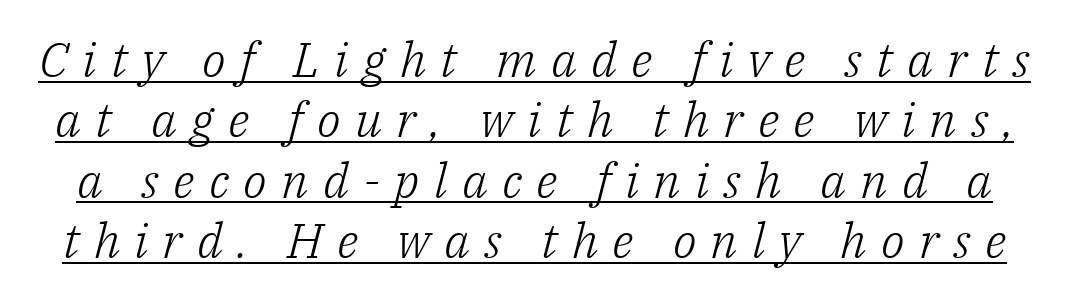
The font family rendered here belongs to the serif group. Like a heading marked for emphasis, these lines bear an underscore. Tracking value appears strongly positive — letters spread wide. These glyphs show unthickened strokes, regular width or finer.
